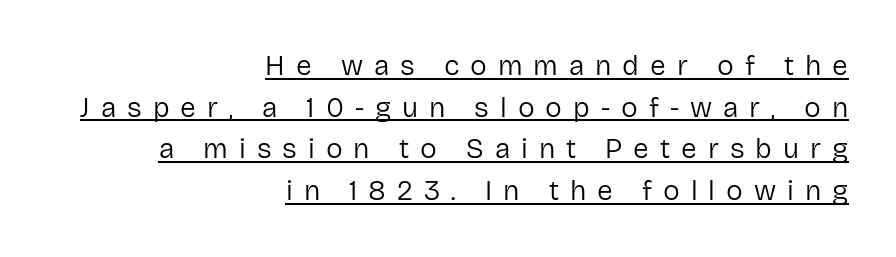
Look at the bottom of the vertical strokes: they stop flat, with no serifs. Every stem runs plumb, perpendicular to the baseline. Line spacing here is normal. Each letter keeps its own natural width here, so spacing adapts to shape. Letters have the restrained weight of plain body copy at most. Tracking value appears strongly positive — letters spread wide.
